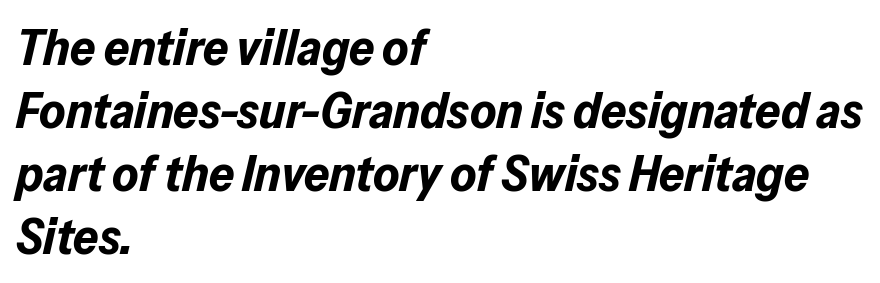
The image shows 50 px bold type, italic (leaning right); set left-aligned, normal line spacing (1.26x), normal letter spacing, not underlined; low stroke contrast and a medium x-height.
